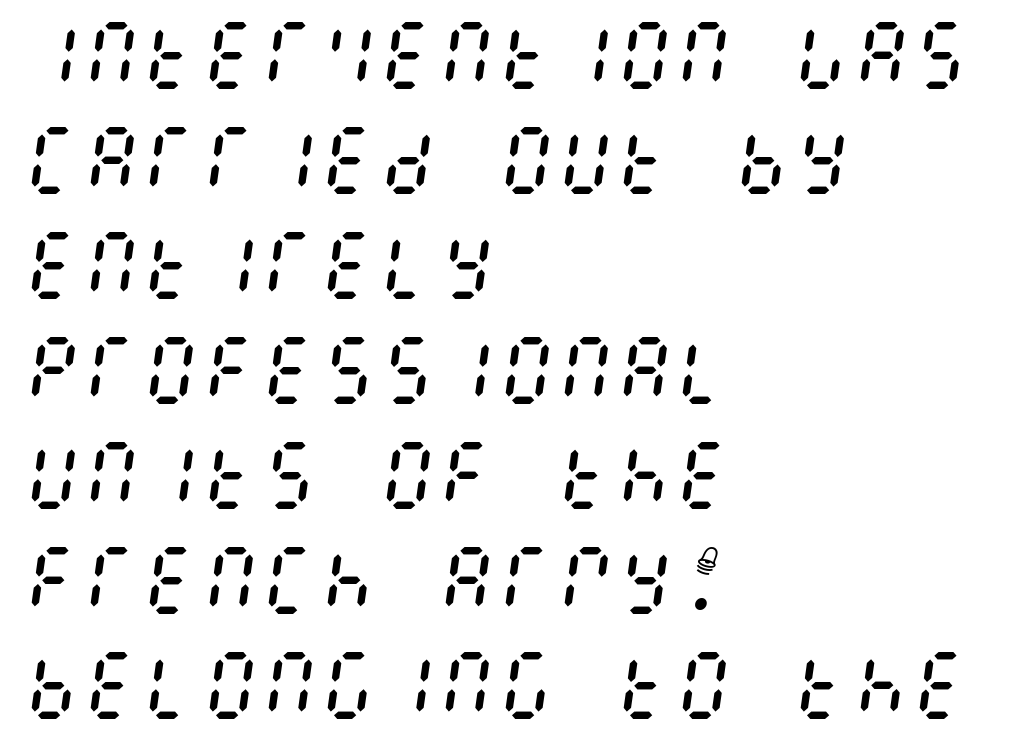
{"italic": "yes", "lean": "right", "slant_degrees": 8, "bold": "no", "weight": "regular", "width": "condensed", "stroke_contrast": "medium", "x_height": "large", "underline": "no", "align": "left", "line_spacing": "normal", "line_spacing_ratio": 1.42, "letter_spacing": "normal", "letter_spacing_em": 0.0, "glyph_px": 74}
